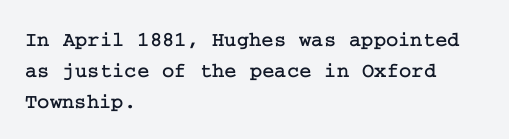
Does the copy run flush right? No — it runs flush left. The specimen reads as upright at a glance. Between one letter and the next there's only the usual sliver of space. The designer left line spacing at the default.
